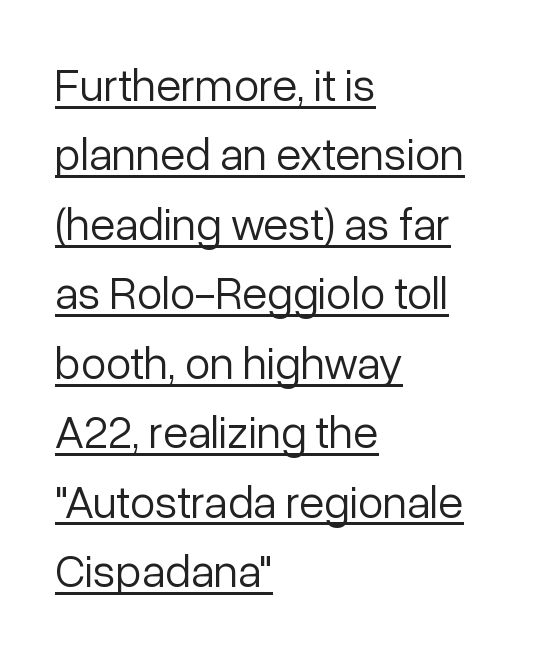
{"serif": "no", "italic": "no", "bold": "no", "weight": "light", "width": "normal", "stroke_contrast": "low", "x_height": "medium", "monospaced": "no", "underline": "yes", "align": "left", "line_spacing": "normal", "line_spacing_ratio": 1.51, "letter_spacing": "normal", "letter_spacing_em": 0.0, "glyph_px": 46}
